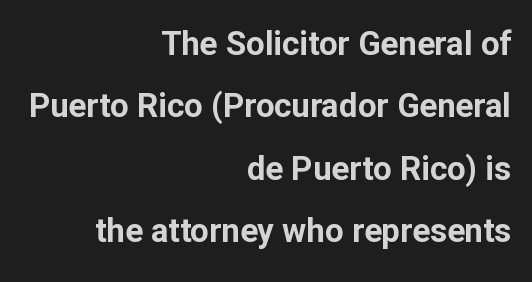
Q: Is the text bold? A: Yes.
Q: Is the text italic (slanted)? A: No, it is upright.
Q: Is the typeface a serif or a sans-serif typeface? A: Sans-serif.
Q: Is the text underlined? A: No.
Q: How is the paragraph aligned? A: Right-aligned.
Q: Is the spacing between letters normal or unusually wide? A: Normal.
Q: Width (condensed, normal, or wide)? A: Normal.
Q: Stroke contrast? A: Low.
Q: x-height? A: Medium.
Q: Monospaced? A: No.
